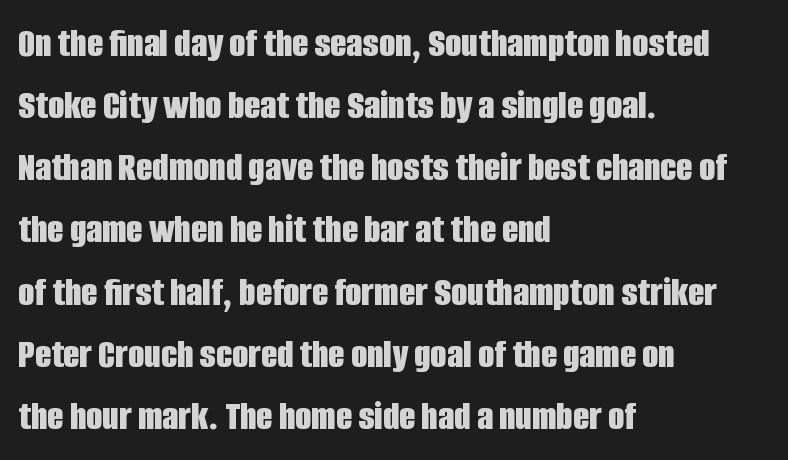
{"serif": "no", "italic": "no", "bold": "yes", "weight": "bold", "width": "condensed", "stroke_contrast": "low", "x_height": "large", "monospaced": "no", "underline": "no", "align": "left", "line_spacing": "normal", "line_spacing_ratio": 1.48, "letter_spacing": "normal", "letter_spacing_em": 0.0, "glyph_px": 42}
